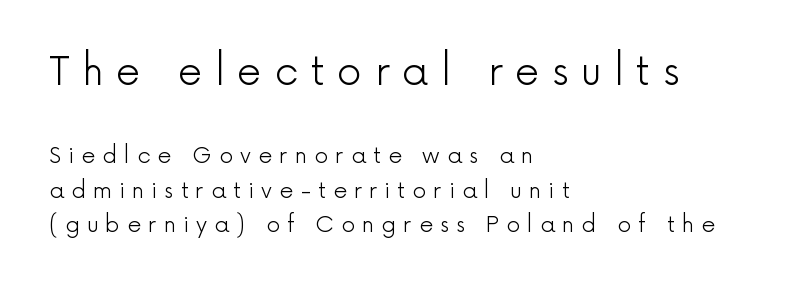
{"serif": "no", "italic": "no", "bold": "no", "weight": "light", "width": "normal", "x_height": "medium", "monospaced": "no", "underline": "no", "align": "left", "line_spacing": "normal", "line_spacing_ratio": 1.58, "letter_spacing": "wide", "letter_spacing_em": 0.32, "larger_block": "first", "size_ratio": 1.77, "glyph_px": 39}
